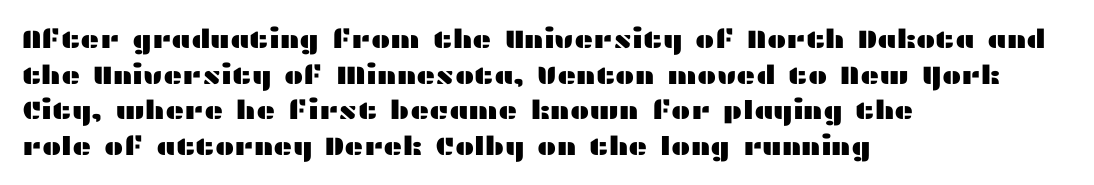
The image shows 26 px text type, upright; set left-aligned, normal line spacing (1.37x), normal letter spacing, not underlined.
